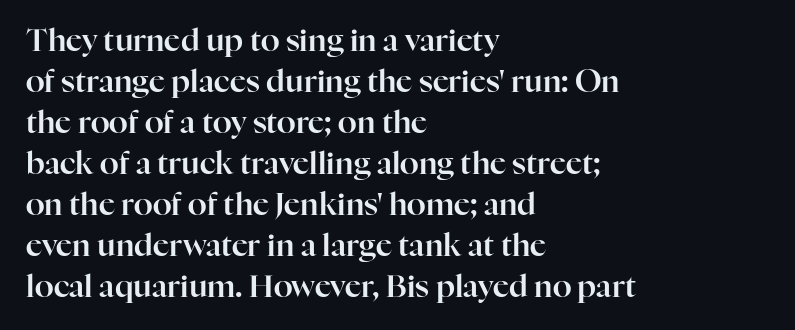
{"serif": "yes", "italic": "no", "width": "normal", "stroke_contrast": "high", "x_height": "medium", "monospaced": "no", "underline": "no", "align": "left", "line_spacing": "normal", "line_spacing_ratio": 1.32, "letter_spacing": "normal", "letter_spacing_em": 0.0, "glyph_px": 31}
